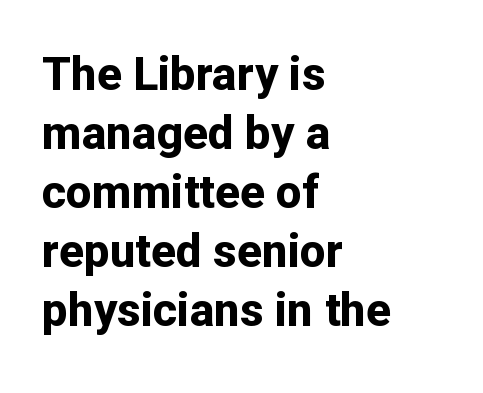
{"serif": "no", "italic": "no", "bold": "yes", "weight": "bold", "width": "normal", "stroke_contrast": "low", "x_height": "medium", "monospaced": "no", "underline": "no", "align": "left", "line_spacing": "normal", "line_spacing_ratio": 1.28, "letter_spacing": "normal", "letter_spacing_em": 0.0, "glyph_px": 46}
